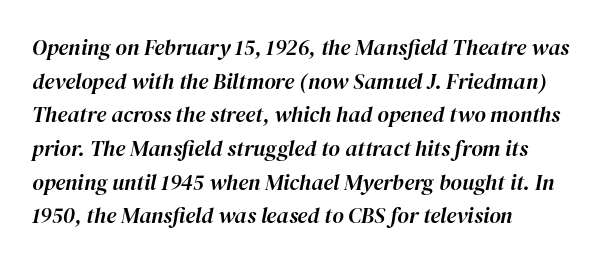
{"italic": "yes", "lean": "right", "slant_degrees": 12, "underline": "no", "align": "left", "line_spacing": "normal", "line_spacing_ratio": 1.53, "letter_spacing": "normal", "letter_spacing_em": 0.0, "glyph_px": 22}
